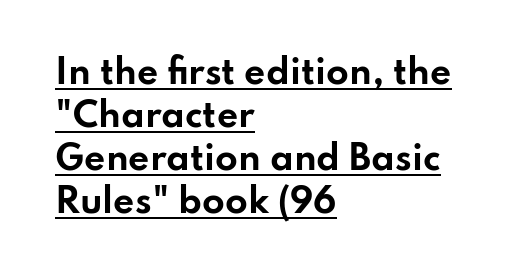
{"serif": "no", "italic": "no", "bold": "yes", "weight": "bold", "width": "wide", "stroke_contrast": "low", "x_height": "small", "monospaced": "no", "underline": "yes", "align": "left", "line_spacing": "normal", "line_spacing_ratio": 1.3, "letter_spacing": "normal", "letter_spacing_em": 0.0, "glyph_px": 33}
